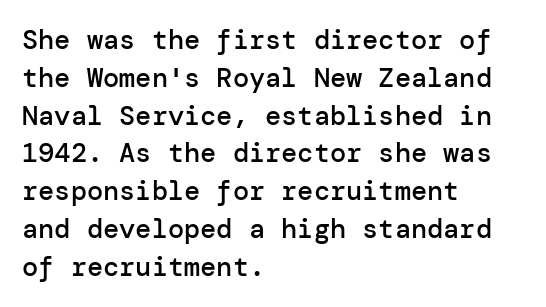
Q: Is the text bold? A: Semi-bold.
Q: Is the text italic (slanted)? A: No, it is upright.
Q: Is the text underlined? A: No.
Q: How is the paragraph aligned? A: Left-aligned.
Q: Is the spacing between letters normal or unusually wide? A: Normal.
Q: Is the spacing between lines tight, normal or loose? A: Normal.
